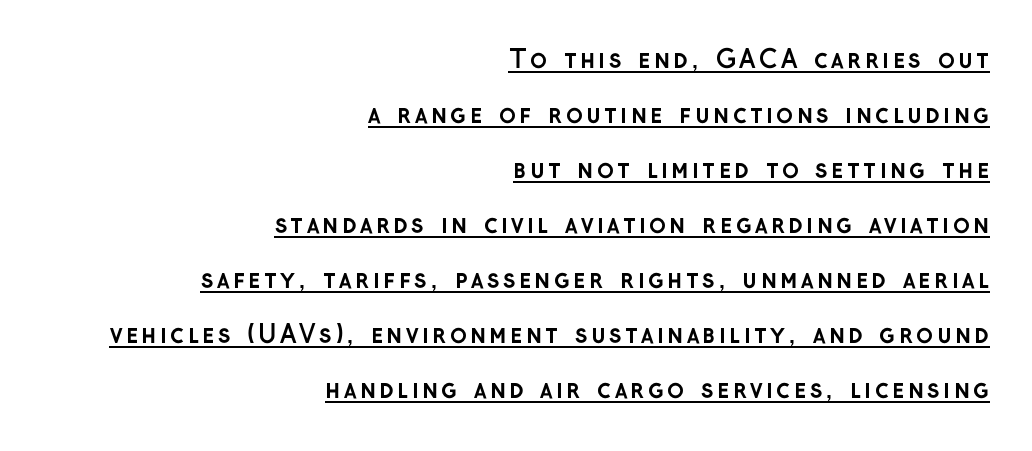
The image shows 25 px bold type, upright; set right-aligned, loose line spacing (2.2x), underlined.
